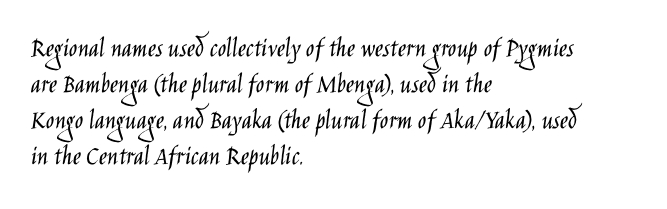
The image shows 28 px light, condensed sans-serif type; set left-aligned, normal line spacing (1.28x), normal letter spacing, not underlined; low stroke contrast and a large x-height.
